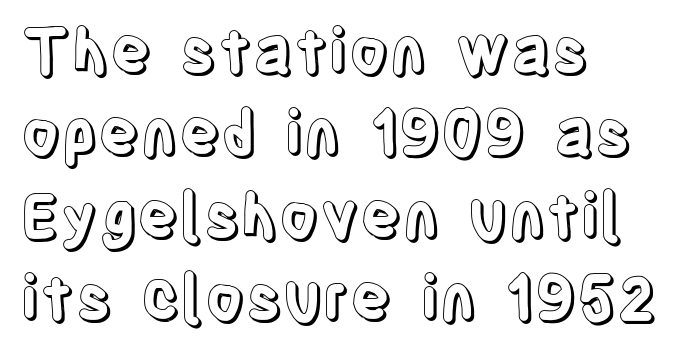
The image shows 62 px condensed type, upright; set left-aligned, normal line spacing (1.33x), normal letter spacing, not underlined; a large x-height.
